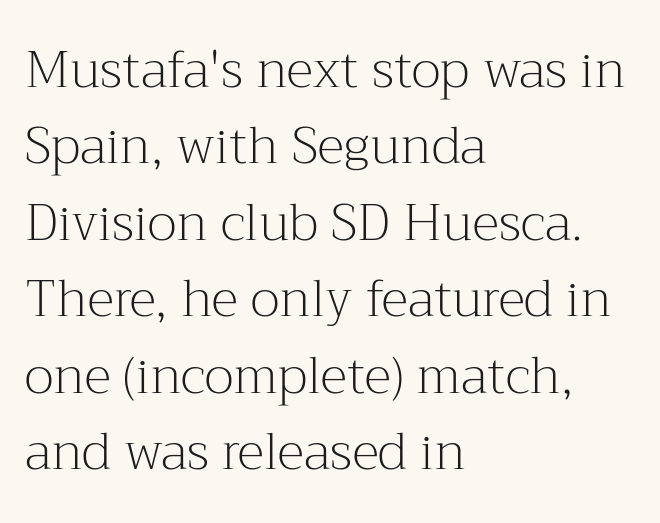
{"serif": "yes", "italic": "no", "bold": "no", "weight": "light", "width": "normal", "stroke_contrast": "medium", "x_height": "medium", "monospaced": "no", "underline": "no", "align": "left", "line_spacing": "normal", "line_spacing_ratio": 1.5, "letter_spacing": "normal", "letter_spacing_em": 0.0, "glyph_px": 51}
